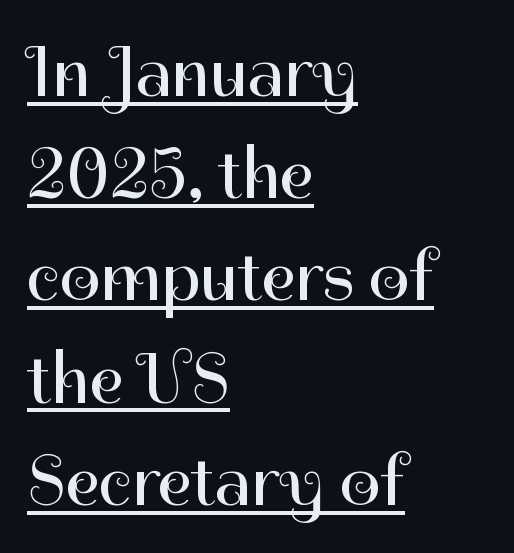
You could not count columns in this text — the font is proportionally spaced. Quick note: not italic, upright. Stems and bowls with no extra thickness — not bold. What stands out about the letter spacing? Nothing — it is the standard amount. Line spacing here is normal. I'd call this a sans setting — the letters go barefoot.
